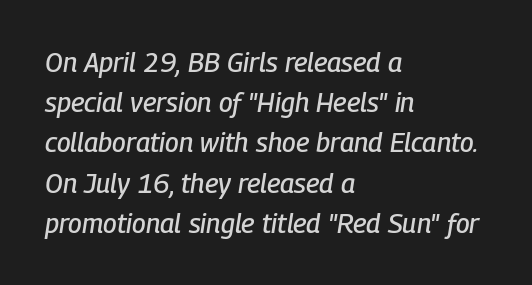
The image shows 27 px text type, italic (leaning right); set left-aligned, normal line spacing (1.49x), normal letter spacing, not underlined.
